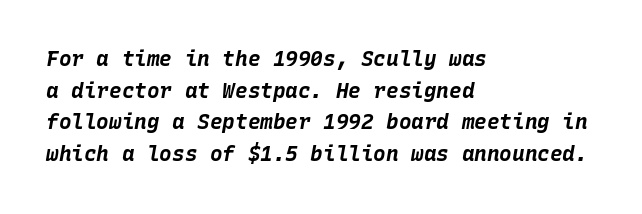
The image shows 21 px bold type, italic (leaning right); set left-aligned, normal line spacing (1.51x), normal letter spacing, not underlined.
